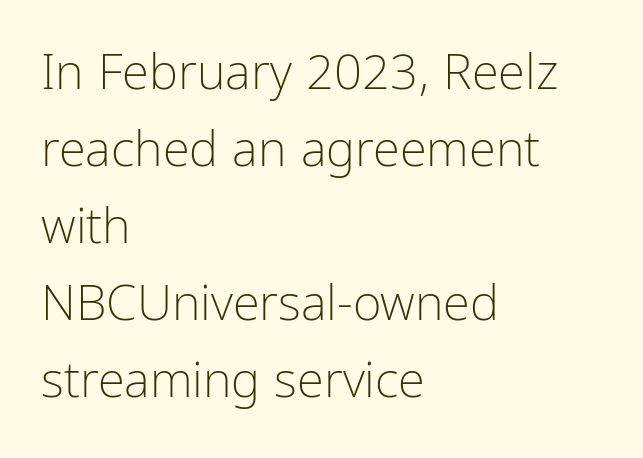
The image shows 49 px light, condensed sans-serif type, upright; set left-aligned, normal line spacing (1.57x), normal letter spacing, not underlined; low stroke contrast and a medium x-height.
